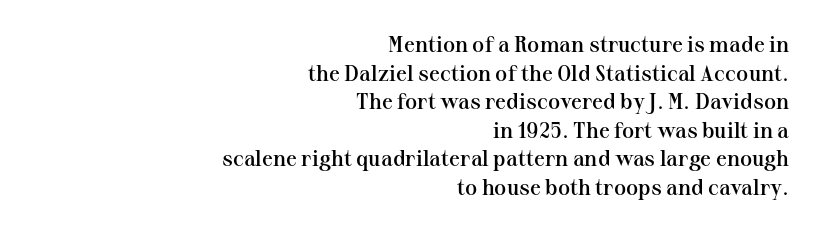
The rag falls on the left side of this text block. Quick note: not italic, upright. Leading matches the norm, producing a regular column. This is the in-between weight designers call semibold or demi. Only glyphs here, with clear space below each row.
